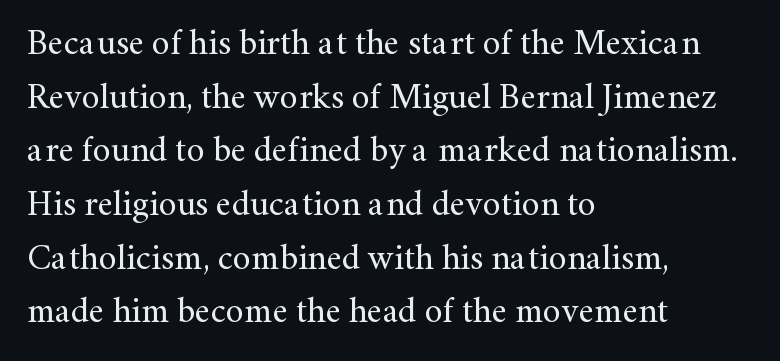
{"serif": "yes", "italic": "no", "bold": "no", "weight": "regular", "width": "normal", "stroke_contrast": "medium", "x_height": "small", "monospaced": "no", "underline": "no", "align": "left", "line_spacing": "normal", "line_spacing_ratio": 1.49, "letter_spacing": "normal", "letter_spacing_em": 0.0, "glyph_px": 36}
